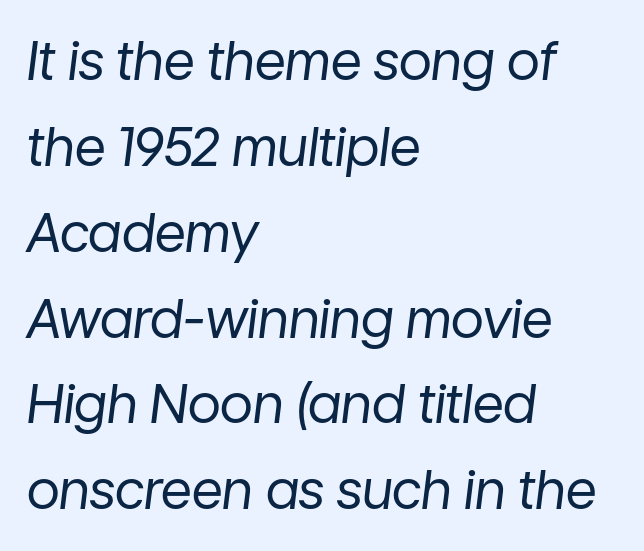
The image shows 54 px regular-weight type, italic (leaning right); set left-aligned, normal line spacing (1.59x), normal letter spacing, not underlined; low stroke contrast and a medium x-height.
